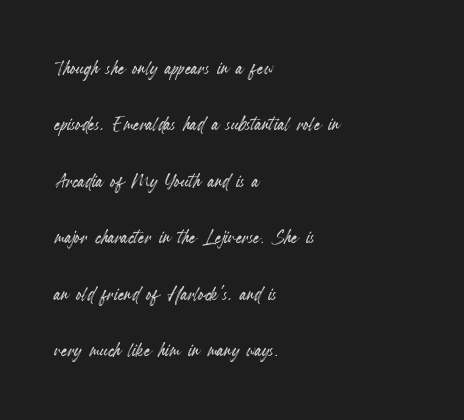
The image shows 25 px text type; set left-aligned, loose line spacing (2.26x), normal letter spacing, not underlined.
